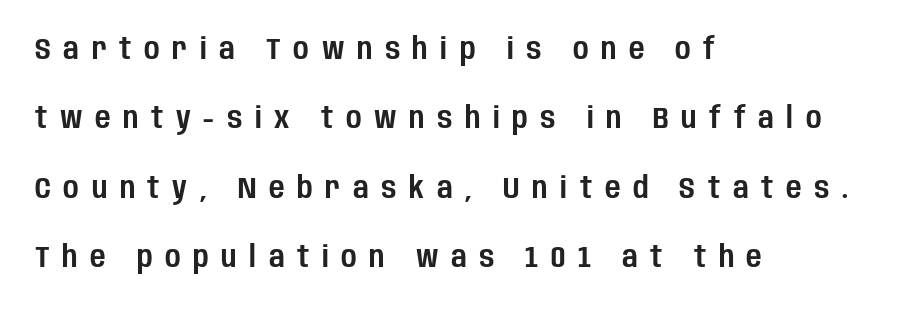
{"serif": "no", "italic": "no", "width": "condensed", "stroke_contrast": "low", "x_height": "large", "monospaced": "no", "underline": "no", "align": "left", "line_spacing": "loose", "line_spacing_ratio": 2.31, "letter_spacing": "wide", "letter_spacing_em": 0.42, "glyph_px": 30}
